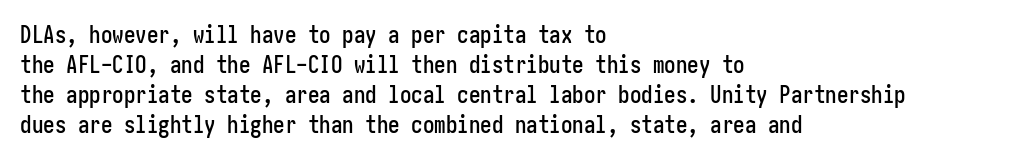
The ragged edge is on the right, which tells us the setting is flush left. What's the leading like? Ordinary, nothing unusual. Posture: straight, roman, zero tilt. The face used here is rendered with its standard letterfit. Letters rest on an invisible, unmarked baseline.
